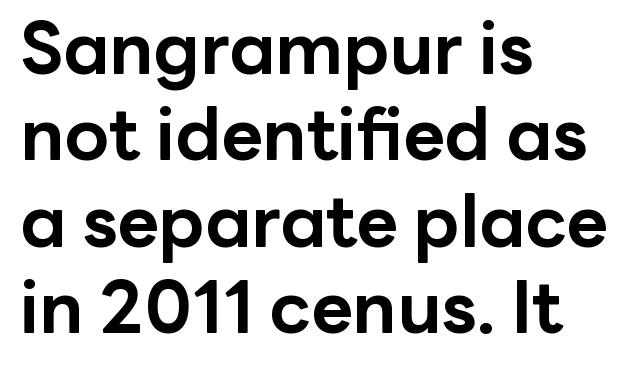
Q: Is the text bold? A: Yes.
Q: Is the text italic (slanted)? A: No, it is upright.
Q: Is the typeface a serif or a sans-serif typeface? A: Sans-serif.
Q: Is the text underlined? A: No.
Q: How is the paragraph aligned? A: Left-aligned.
Q: Is the spacing between letters normal or unusually wide? A: Normal.
Q: Width (condensed, normal, or wide)? A: Normal.
Q: Stroke contrast? A: Low.
Q: x-height? A: Medium.
Q: Monospaced? A: No.
